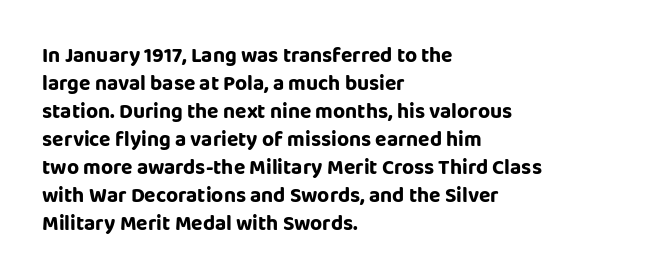
The image shows 21 px text type, upright; set left-aligned, normal line spacing (1.33x), normal letter spacing, not underlined.
